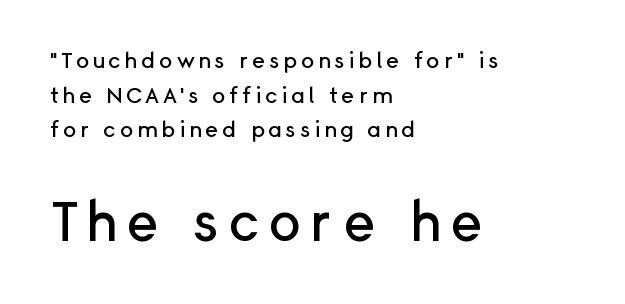
You could not count columns in this text — the font is proportionally spaced. Unlike a traditional serif, this face leaves its strokes unadorned. The typesetter chose a ragged-right arrangement here. Type without underlining.
